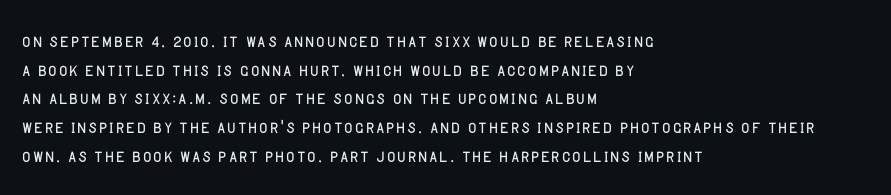
Q: Is the text bold? A: No.
Q: Is the text italic (slanted)? A: No, it is upright.
Q: Is the text underlined? A: No.
Q: How is the paragraph aligned? A: Left-aligned.
Q: Is the spacing between letters normal or unusually wide? A: Normal.
Q: Is the spacing between lines tight, normal or loose? A: Normal.
